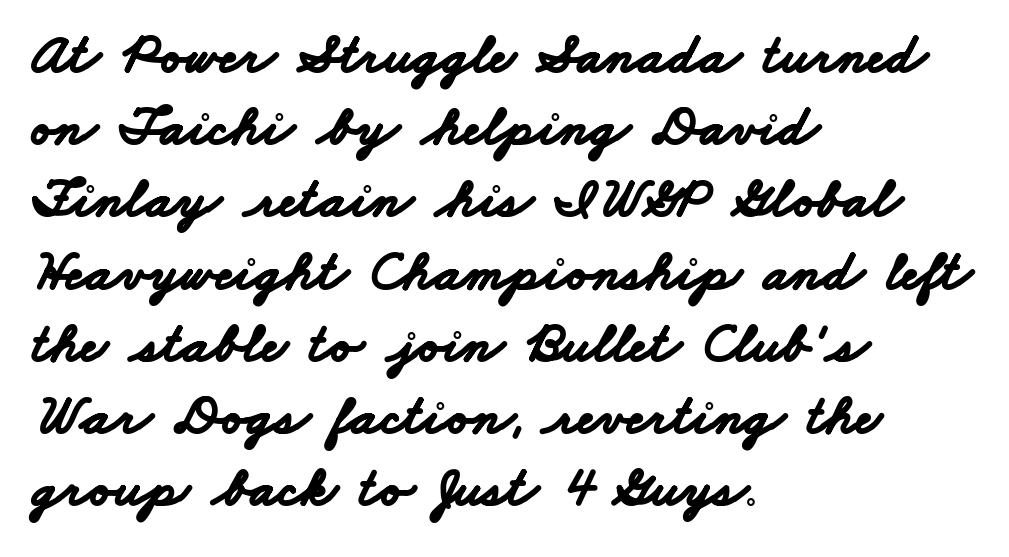
The glyphs have the mass of a bold cut. The baseline area is clear. Students, observe: this is what conventionally led text looks like. Grotesque or geometric, the face here clearly has no serifs. Standard letterfit; no display-style spreading of the glyphs.
